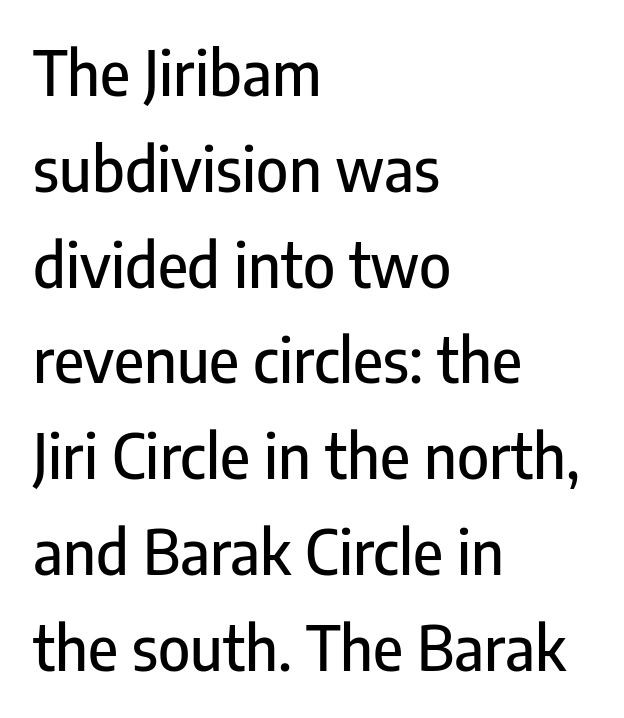
Q: Is the text italic (slanted)? A: No, it is upright.
Q: Is the typeface a serif or a sans-serif typeface? A: Sans-serif.
Q: Is the text underlined? A: No.
Q: How is the paragraph aligned? A: Left-aligned.
Q: Is the spacing between letters normal or unusually wide? A: Normal.
Q: Is the spacing between lines tight, normal or loose? A: Normal.
Q: Width (condensed, normal, or wide)? A: Condensed.
Q: Stroke contrast? A: Low.
Q: x-height? A: Medium.
Q: Monospaced? A: No.
